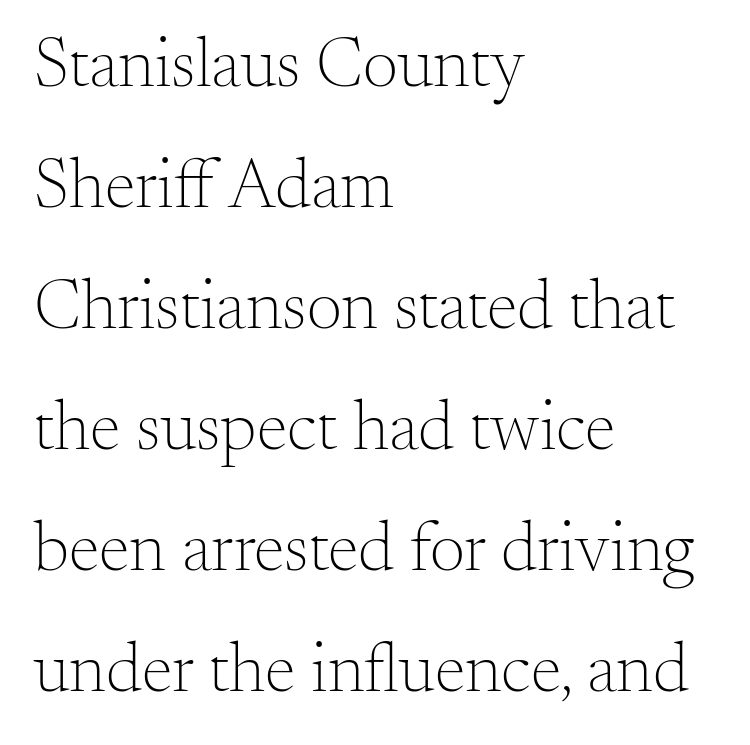
The image shows 70 px light serif type, upright; set left-aligned, line spacing 1.73x, normal letter spacing, not underlined; medium stroke contrast and a small x-height.
